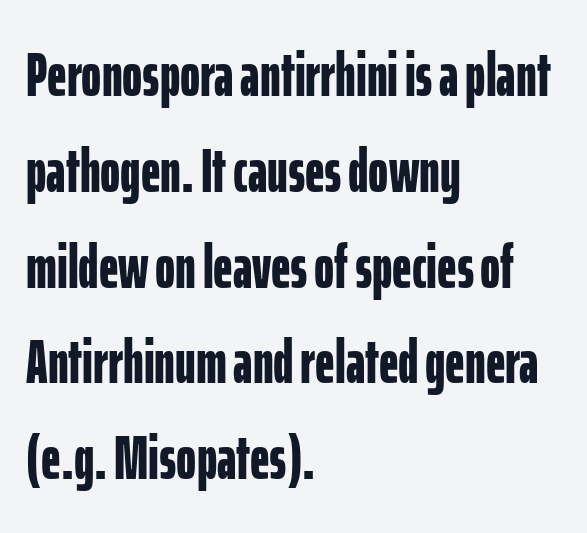
Q: Is the text bold? A: Yes.
Q: Is the text italic (slanted)? A: No, it is upright.
Q: Is the typeface a serif or a sans-serif typeface? A: Sans-serif.
Q: Is the text underlined? A: No.
Q: How is the paragraph aligned? A: Left-aligned.
Q: Is the spacing between letters normal or unusually wide? A: Normal.
Q: Is the spacing between lines tight, normal or loose? A: Normal.
Q: Width (condensed, normal, or wide)? A: Condensed.
Q: Stroke contrast? A: Low.
Q: x-height? A: Medium.
Q: Monospaced? A: No.
